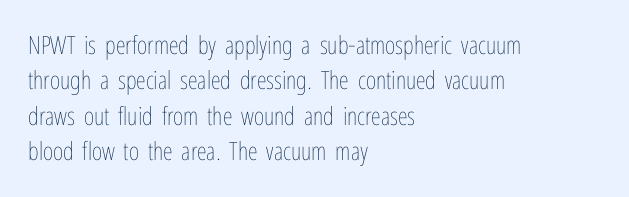
The image shows 25 px text type, upright; set left-aligned, normal line spacing (1.42x), normal letter spacing, not underlined.
